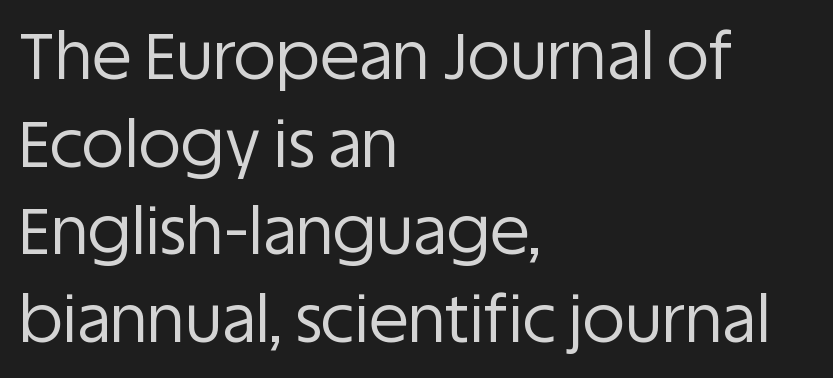
What kind of face is this? One without serifs — a sans. Unmarked baselines from the first word to the last. A typesetter would call this proportional, since set widths differ per character. Vertically, the passage feels balanced, rows spaced as you'd expect.
